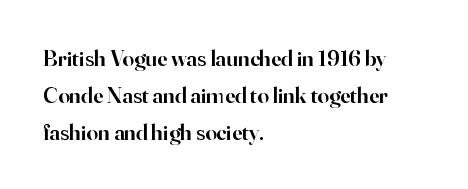
The image shows 23 px text type, upright; set left-aligned, normal line spacing (1.6x), normal letter spacing, not underlined.
